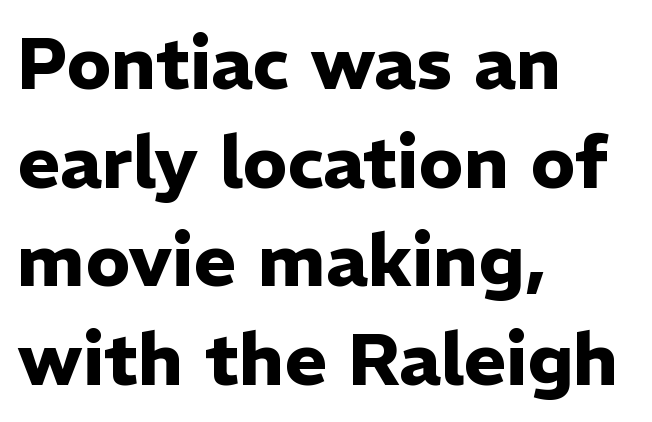
Serifs: no, the terminals of the letterforms are clean. Looks like regular typesetting: each glyph gets only the width it needs. Every character sits straight up, as roman type does. The lines in this sample share a left origin and differ only in where they stop.
